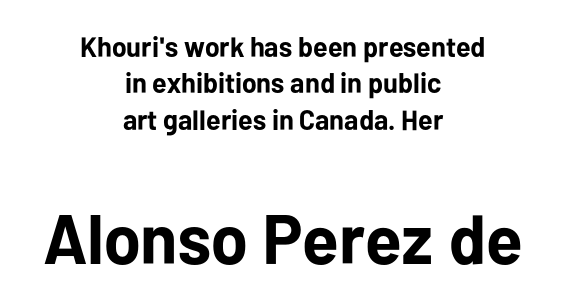
{"serif": "no", "italic": "no", "bold": "yes", "weight": "bold", "width": "normal", "stroke_contrast": "low", "x_height": "medium", "monospaced": "no", "underline": "no", "align": "center", "line_spacing": "normal", "line_spacing_ratio": 1.3, "letter_spacing": "normal", "letter_spacing_em": 0.0, "larger_block": "second", "size_ratio": 2.5, "glyph_px": 70}
